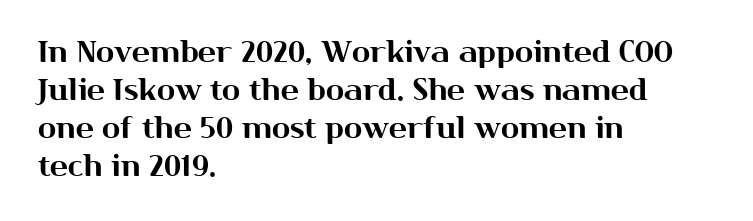
{"serif": "no", "italic": "no", "width": "normal", "stroke_contrast": "medium", "x_height": "medium", "monospaced": "no", "underline": "no", "align": "left", "line_spacing": "normal", "line_spacing_ratio": 1.27, "letter_spacing": "normal", "letter_spacing_em": 0.0, "glyph_px": 30}
